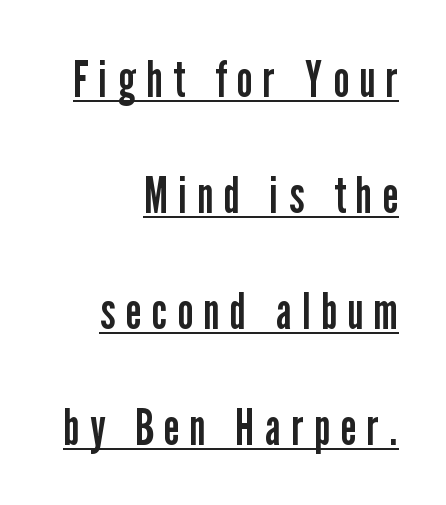
{"serif": "no", "italic": "no", "bold": "no", "weight": "regular", "width": "condensed", "stroke_contrast": "low", "x_height": "medium", "monospaced": "no", "underline": "yes", "align": "right", "line_spacing": "loose", "line_spacing_ratio": 2.32, "letter_spacing": "wide", "letter_spacing_em": 0.22, "glyph_px": 50}
